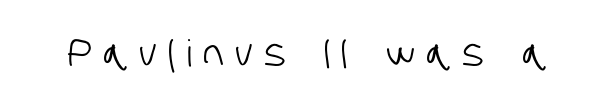
{"serif": "no", "width": "condensed", "stroke_contrast": "low", "x_height": "large", "monospaced": "no", "underline": "no", "letter_spacing": "wide", "letter_spacing_em": 0.31, "glyph_px": 37}
